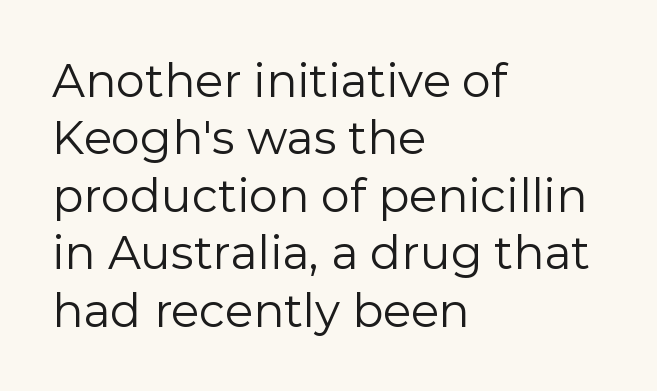
This reads as an unemphasized weight, regular at the heaviest. In CSS terms this would be text-align: left. Underline: absent. Look at the tracking — it's just the regular setting, nothing added. Looks like regular typesetting: each glyph gets only the width it needs.
